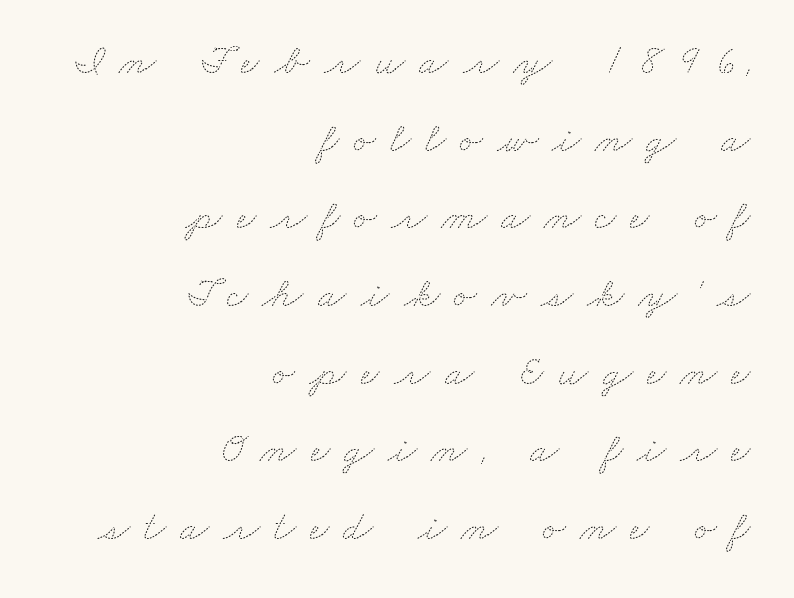
The passage is arranged like a letterhead date or caption credit — flush right. No chunkiness to these letters — they're not bold. Each row of text sits above clean, open space. Inter-character spacing is expanded well beyond the font's built-in metrics. Proportional: the letters do not fall into vertical columns.
